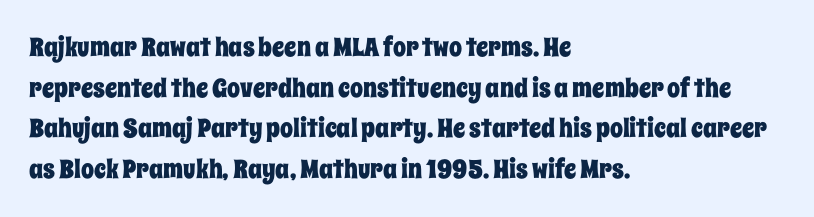
This rendering features lettering with no underline. How are the letters spaced? Ordinarily, with no added tracking. The setting favours the left margin, as ordinary paragraphs usually do. Does the lettering tilt? It doesn't — this is upright. Summary of vertical rhythm: regular, with standard interline spacing.
